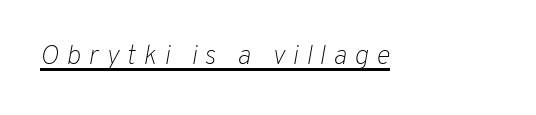
The image shows 27 px text type, italic (leaning right); set unusually wide letter spacing (+0.28 em), underlined.
